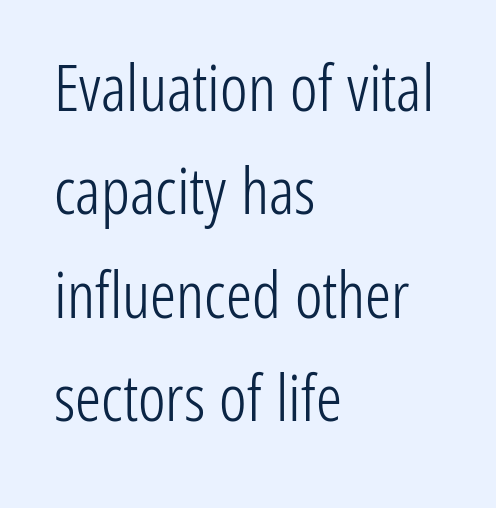
The image shows 65 px light, condensed sans-serif type, upright; set left-aligned, normal line spacing (1.59x), normal letter spacing, not underlined; low stroke contrast and a medium x-height.
